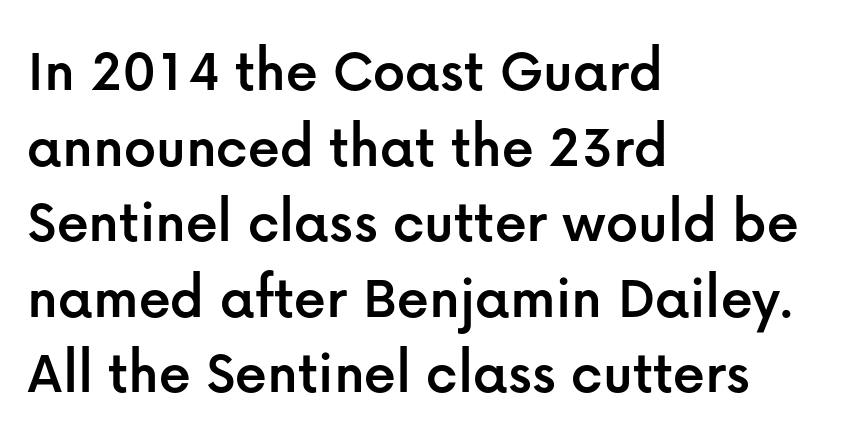
Notice how the stems are strictly vertical — no italics here. Has an underline been added? It has not. Varying glyph widths throughout — classic text-font behaviour. Line starts are locked; line ends wander. There is no visible air inserted between adjacent glyphs. The face used here is a sans, in the tradition of grotesques and geometrics.
